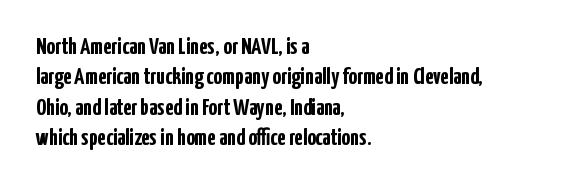
Q: Is the text bold? A: Yes.
Q: Is the text italic (slanted)? A: No, it is upright.
Q: Is the text underlined? A: No.
Q: How is the paragraph aligned? A: Left-aligned.
Q: Is the spacing between letters normal or unusually wide? A: Normal.
Q: Is the spacing between lines tight, normal or loose? A: Normal.
